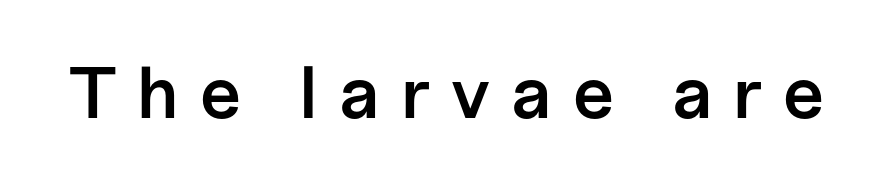
Q: Is the text bold? A: Semi-bold.
Q: Is the text italic (slanted)? A: No, it is upright.
Q: Is the typeface a serif or a sans-serif typeface? A: Sans-serif.
Q: Is the text underlined? A: No.
Q: Is the spacing between letters normal or unusually wide? A: Unusually wide.
Q: Width (condensed, normal, or wide)? A: Normal.
Q: Stroke contrast? A: Low.
Q: x-height? A: Medium.
Q: Monospaced? A: No.
